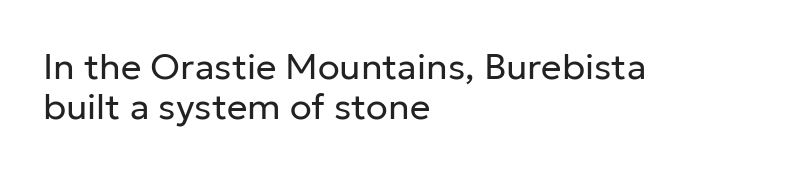
Here the designer chose a conventional face with non-uniform glyph widths. Successive baselines arrive quickly, one right under another. Rendered with straight, roman letterforms. Only glyphs here, with clear space below each row.
